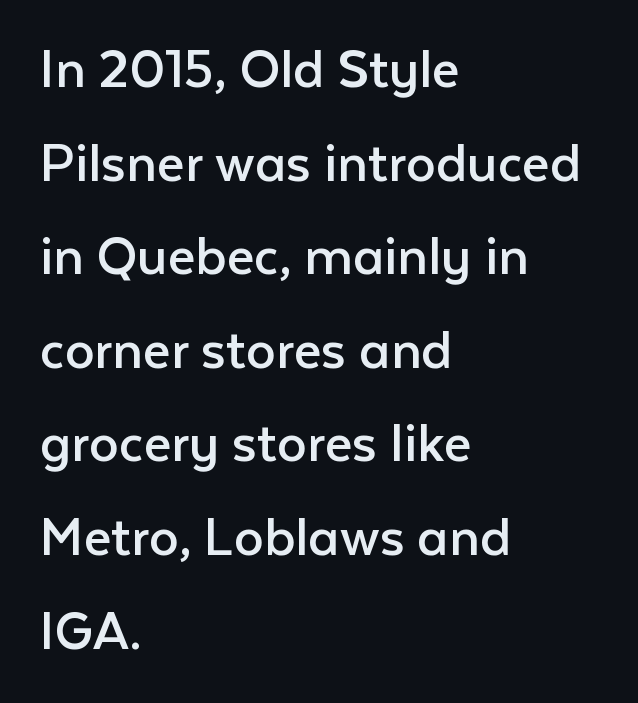
Q: Is the text bold? A: No.
Q: Is the text italic (slanted)? A: No, it is upright.
Q: Is the typeface a serif or a sans-serif typeface? A: Sans-serif.
Q: Is the text underlined? A: No.
Q: How is the paragraph aligned? A: Left-aligned.
Q: Is the spacing between letters normal or unusually wide? A: Normal.
Q: Is the spacing between lines tight, normal or loose? A: Normal.
Q: Width (condensed, normal, or wide)? A: Normal.
Q: Stroke contrast? A: Low.
Q: x-height? A: Medium.
Q: Monospaced? A: No.
